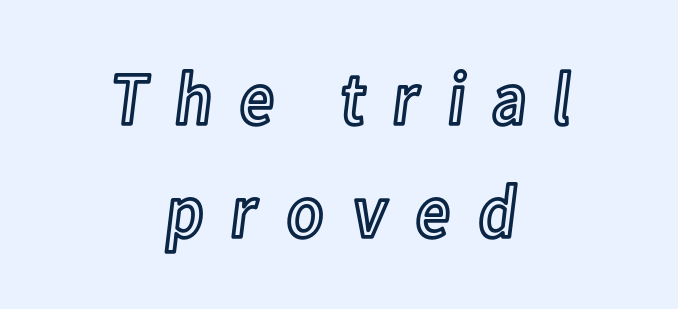
The image shows 75 px condensed type; set centered, normal line spacing (1.51x), unusually wide letter spacing (+0.33 em), not underlined; a medium x-height.
